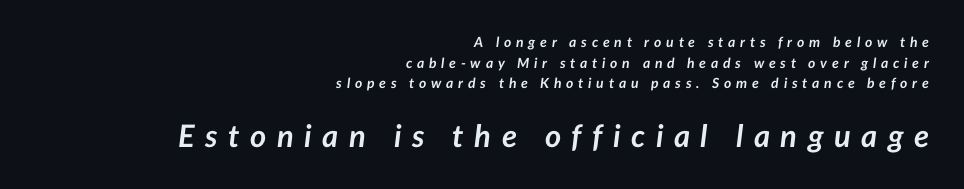
The axis of the letterforms is tilted away from vertical. Emphasis by weight is at full strength: bold. Here the designer chose a conventional face with non-uniform glyph widths. The gaps between neighbouring characters are conspicuously large. Type size steps up from the first block to the second. Layout note: lines flush right.
